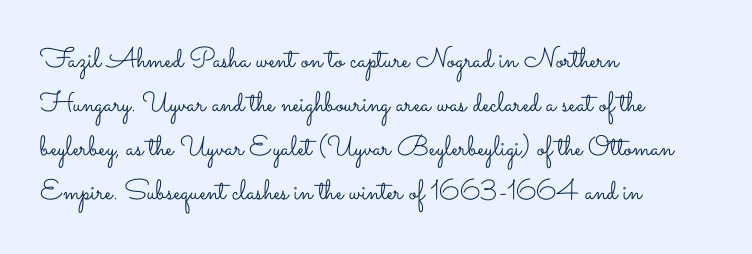
Think of a printed novel: that variable character pitch is what you see here. Summary of vertical rhythm: regular, with standard interline spacing. Type without underlining. Students, note that the glyphs here touch the page at normal intervals.
